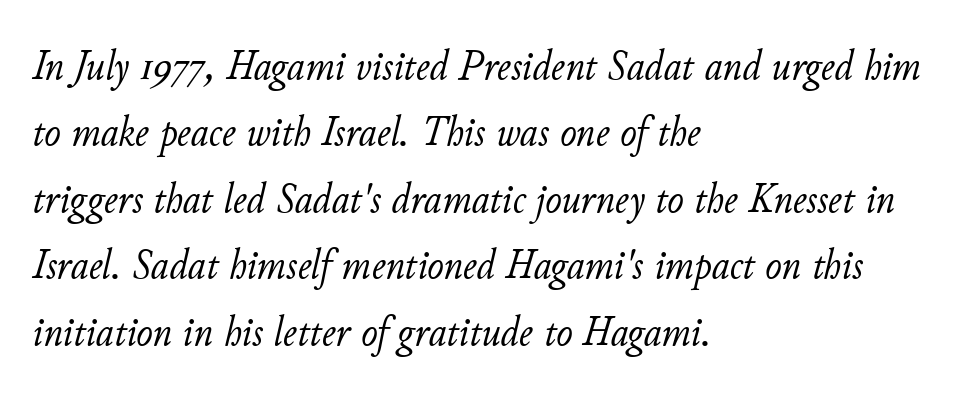
Q: Is the text bold? A: No.
Q: Is the text italic (slanted)? A: Yes, it leans right by about 11 degrees.
Q: Is the text underlined? A: No.
Q: How is the paragraph aligned? A: Left-aligned.
Q: Is the spacing between letters normal or unusually wide? A: Normal.
Q: Is the spacing between lines tight, normal or loose? A: Normal.
Q: Width (condensed, normal, or wide)? A: Normal.
Q: Stroke contrast? A: Low.
Q: x-height? A: Small.
Q: Monospaced? A: No.
